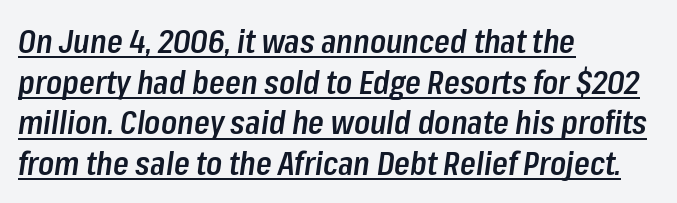
{"italic": "yes", "lean": "right", "slant_degrees": 8, "bold": "semi", "weight": "semibold", "width": "condensed", "stroke_contrast": "low", "x_height": "medium", "monospaced": "no", "underline": "yes", "align": "left", "line_spacing": "normal", "line_spacing_ratio": 1.27, "letter_spacing": "normal", "letter_spacing_em": 0.0, "glyph_px": 32}
